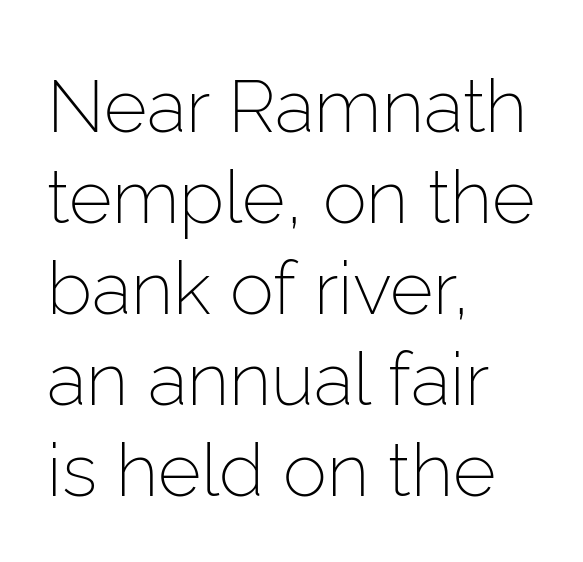
Q: Is the text bold? A: No.
Q: Is the text italic (slanted)? A: No, it is upright.
Q: Is the typeface a serif or a sans-serif typeface? A: Sans-serif.
Q: Is the text underlined? A: No.
Q: How is the paragraph aligned? A: Left-aligned.
Q: Is the spacing between letters normal or unusually wide? A: Normal.
Q: Width (condensed, normal, or wide)? A: Normal.
Q: Stroke contrast? A: Low.
Q: x-height? A: Medium.
Q: Monospaced? A: No.
